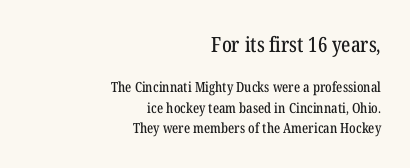
{"italic": "no", "underline": "no", "align": "right", "line_spacing": "normal", "line_spacing_ratio": 1.48, "letter_spacing": "normal", "letter_spacing_em": 0.0, "larger_block": "first", "size_ratio": 1.5, "glyph_px": 21}
